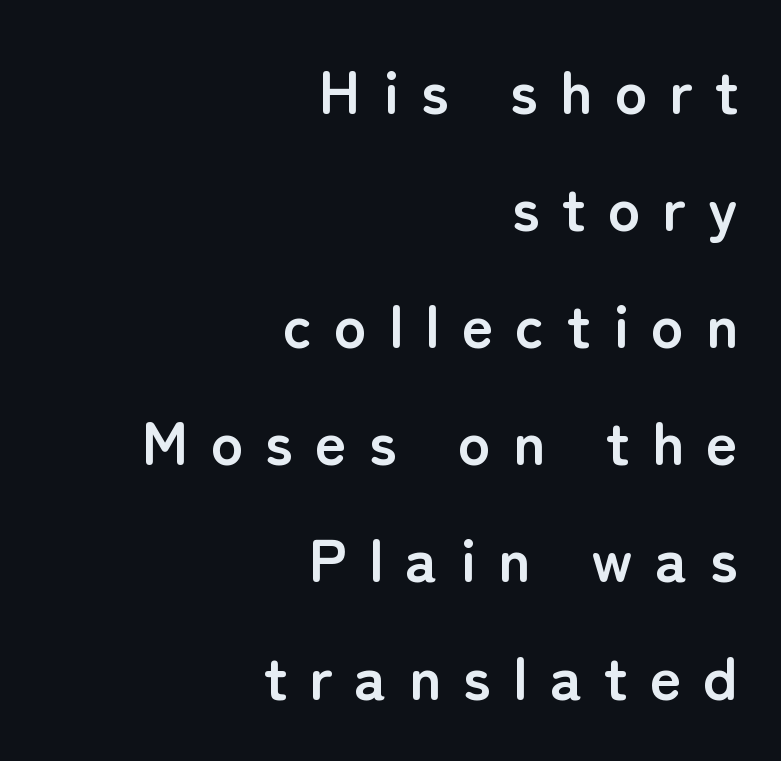
{"serif": "no", "italic": "no", "bold": "yes", "weight": "semibold", "width": "normal", "stroke_contrast": "low", "x_height": "medium", "monospaced": "no", "underline": "no", "align": "right", "line_spacing": "loose", "line_spacing_ratio": 1.92, "letter_spacing": "wide", "letter_spacing_em": 0.36, "glyph_px": 61}
